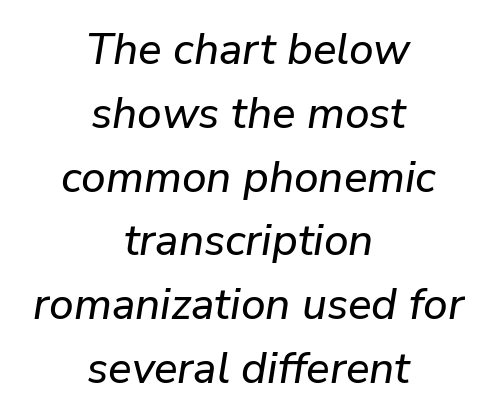
Q: Is the text italic (slanted)? A: Yes, it leans right by about 9 degrees.
Q: Is the text underlined? A: No.
Q: How is the paragraph aligned? A: Centered.
Q: Is the spacing between letters normal or unusually wide? A: Normal.
Q: Is the spacing between lines tight, normal or loose? A: Normal.
Q: Width (condensed, normal, or wide)? A: Normal.
Q: Stroke contrast? A: Low.
Q: x-height? A: Medium.
Q: Monospaced? A: No.
